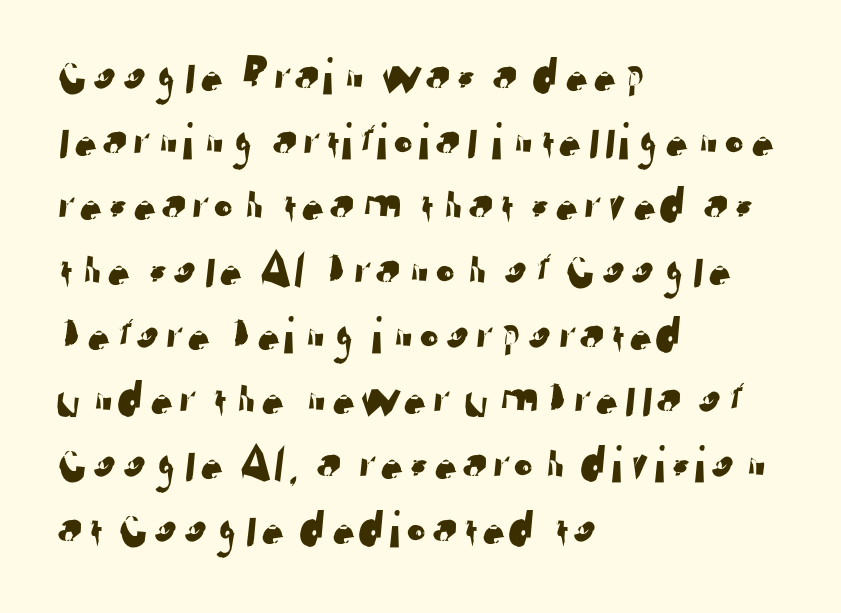
The image shows 53 px sans-serif type; set left-aligned, line spacing 1.22x, normal letter spacing, not underlined; low stroke contrast and a medium x-height.
